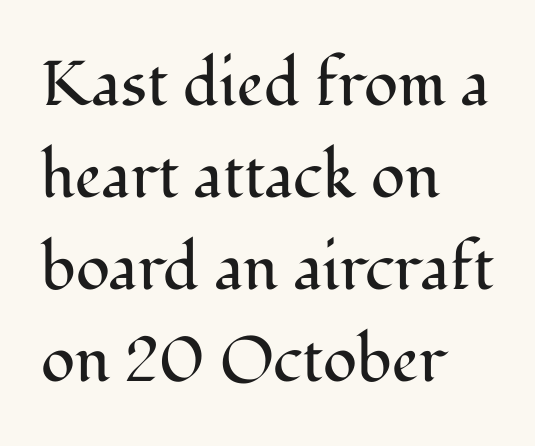
The image shows 63 px regular-weight serif type, upright; set left-aligned, normal line spacing (1.46x), normal letter spacing, not underlined; medium stroke contrast and a medium x-height.
